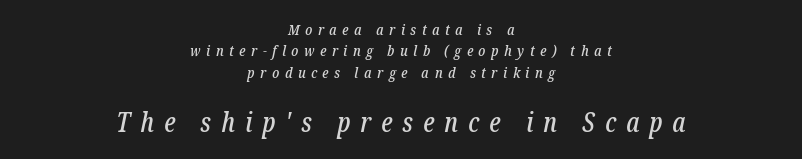
The image shows 27 px text type, italic (leaning right); set centered, normal line spacing (1.42x), unusually wide letter spacing (+0.37 em), not underlined; the second (bottom) block is 1.8x larger.
